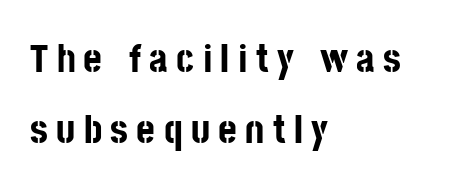
Classification — sans serif. How are the letters spaced? Widely, with obvious added tracking. Set as a true bold cut, around the 700 mark. The passage shown is typed in a proportional face where columns would drift. Horizontal alignment here is leftward, the default for most running prose. You can tell it's not italic because the verticals are truly vertical.
